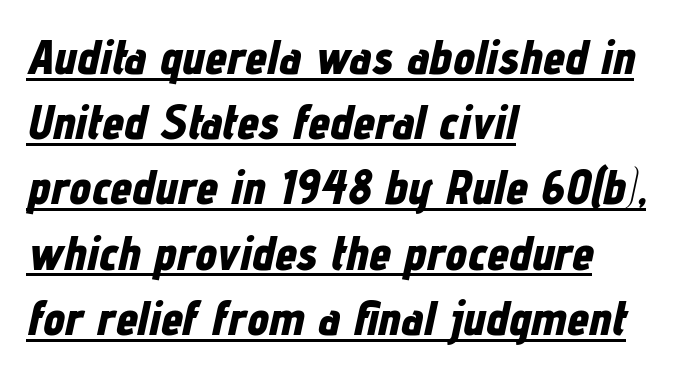
The image shows 49 px bold, condensed type, italic (leaning right); set left-aligned, normal line spacing (1.33x), normal letter spacing, underlined; low stroke contrast and a medium x-height.
